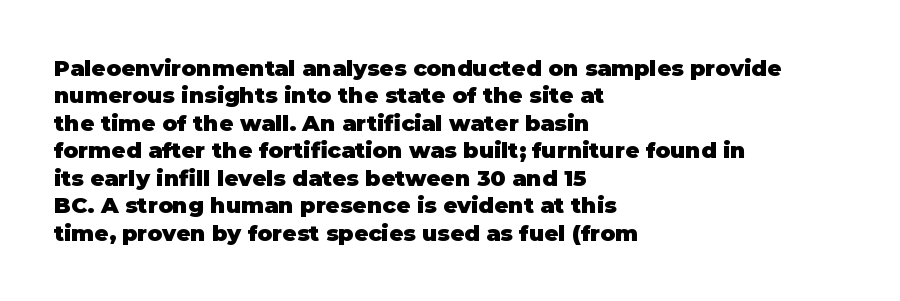
Only glyphs here, with clear space below each row. The type sits square on the baseline with zero lean. Short note: letters normally spaced. Summary of vertical rhythm: regular, with standard interline spacing. Thick stems and heavy bowls — unmistakably bold. Short and long lines alike share a common starting point at left.
